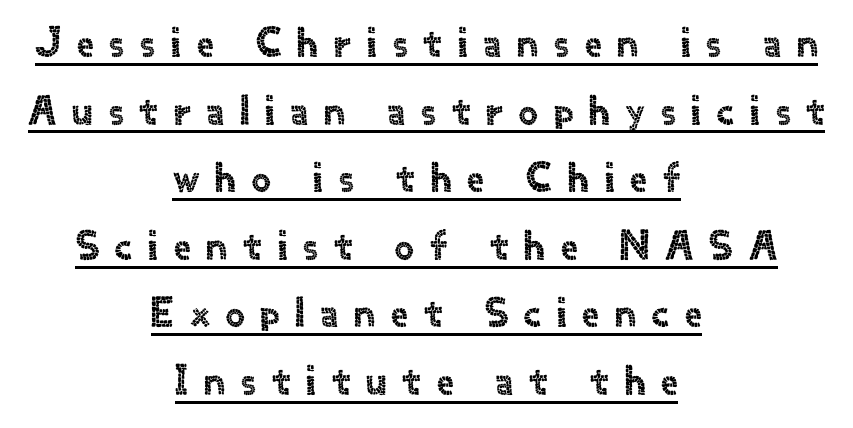
Q: Is the text italic (slanted)? A: No, it is upright.
Q: Is the typeface a serif or a sans-serif typeface? A: Sans-serif.
Q: Is the text underlined? A: Yes.
Q: How is the paragraph aligned? A: Centered.
Q: Is the spacing between letters normal or unusually wide? A: Unusually wide.
Q: Is the spacing between lines tight, normal or loose? A: Normal.
Q: Width (condensed, normal, or wide)? A: Normal.
Q: x-height? A: Small.
Q: Monospaced? A: No.
